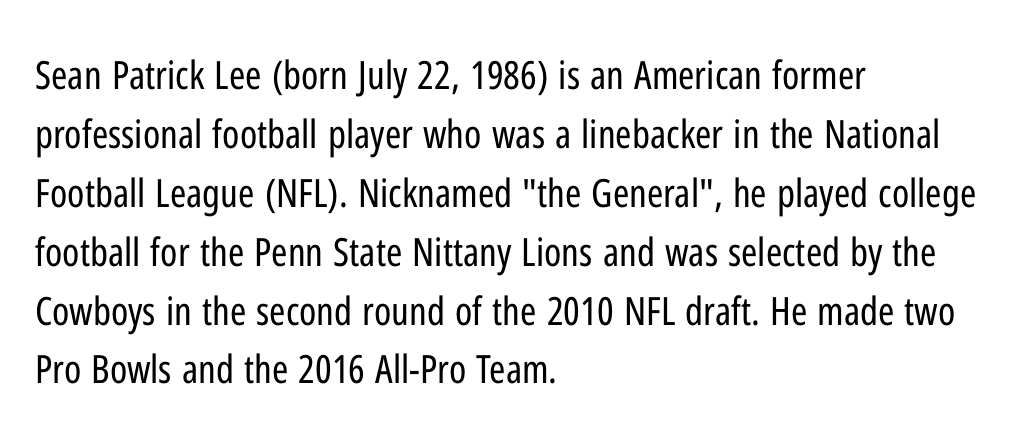
The image shows 39 px regular-weight, condensed sans-serif type, upright; set left-aligned, normal line spacing (1.51x), normal letter spacing, not underlined; low stroke contrast and a medium x-height.
